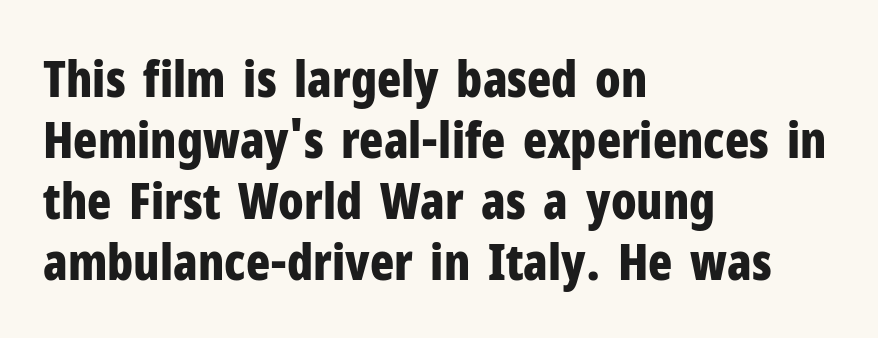
{"serif": "no", "italic": "no", "bold": "yes", "weight": "bold", "width": "condensed", "stroke_contrast": "low", "x_height": "medium", "monospaced": "no", "underline": "no", "align": "left", "line_spacing_ratio": 1.22, "letter_spacing": "normal", "letter_spacing_em": 0.0, "glyph_px": 50}
